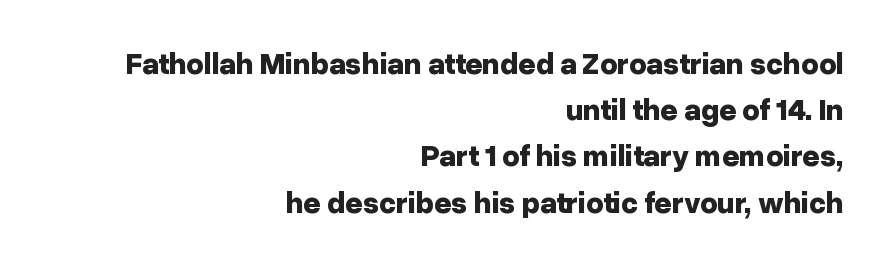
Just letters on the line, the space beneath them empty. As a designer I'd log this as weight 700, bold. Each letter keeps its own natural width here, so spacing adapts to shape. Observe the absence of serifs on each vertical stroke in this sample. Line ends are locked; line starts wander.
